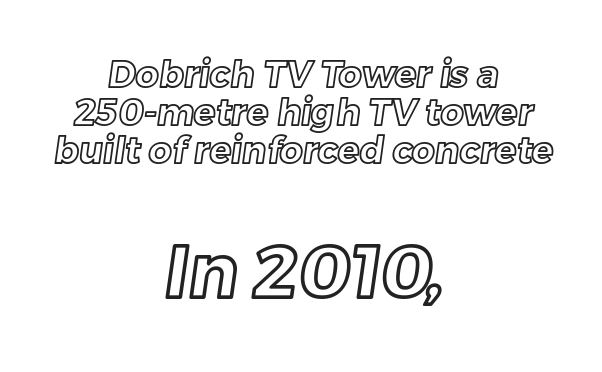
{"width": "normal", "x_height": "medium", "monospaced": "no", "underline": "no", "align": "center", "line_spacing": "tight", "line_spacing_ratio": 1.06, "letter_spacing": "normal", "letter_spacing_em": 0.0, "larger_block": "second", "size_ratio": 2.03, "glyph_px": 73}
